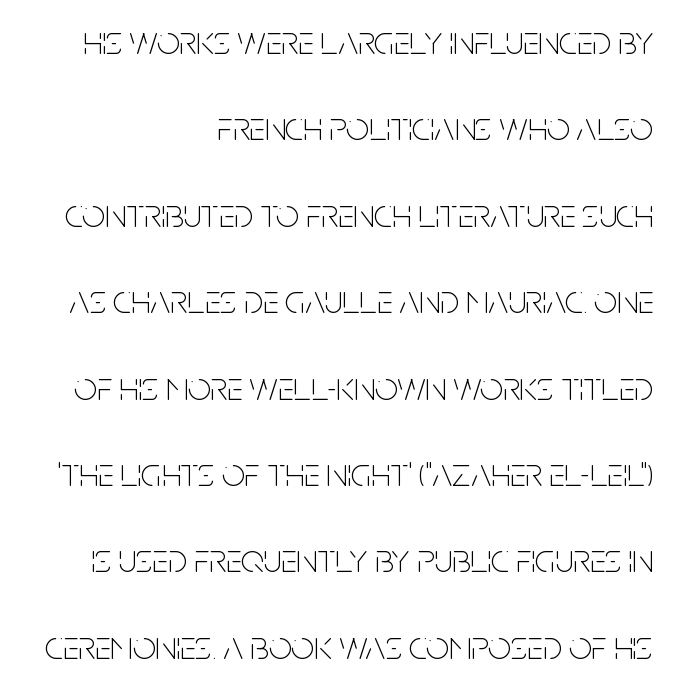
The image shows 40 px thin, condensed sans-serif type, upright; set right-aligned, loose line spacing (2.16x), normal letter spacing, not underlined; low stroke contrast and a large x-height.
